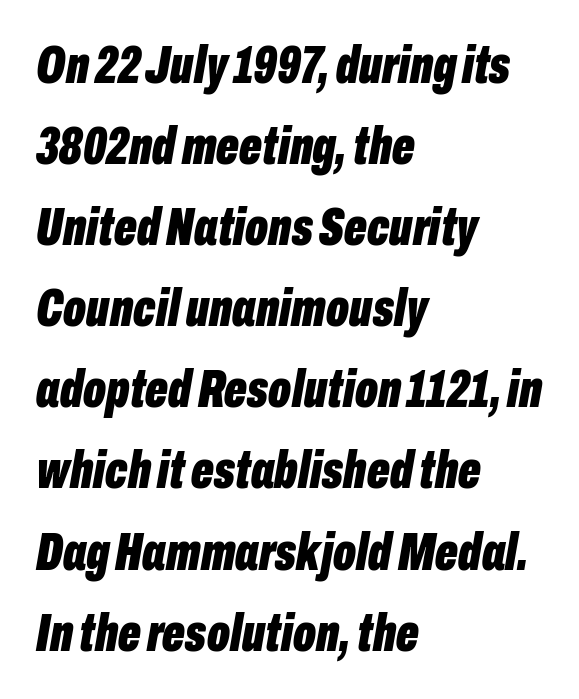
Layout note: lines flush left. Each new line begins a customary step beneath the previous one. Italic? Definitely — the glyphs are oblique. Typesetter's note: full bold, strokes at maximum text heaviness.
